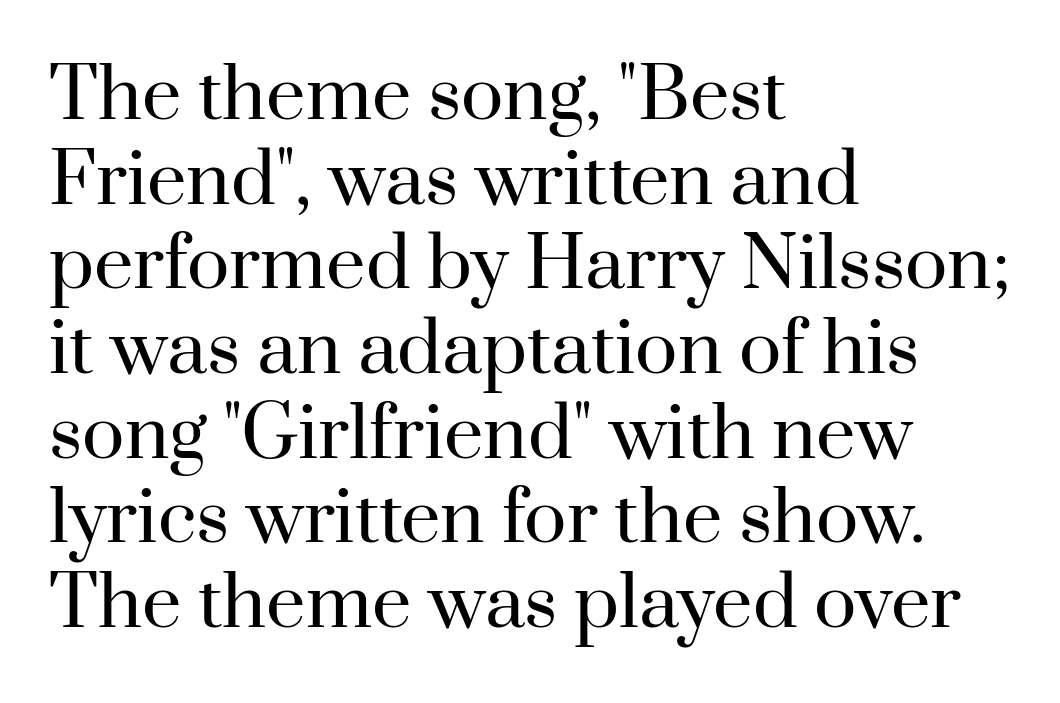
Words appear dense and cohesive because spacing is normal. Proportional: the letters do not fall into vertical columns. Unlike a clean sans, this face finishes its strokes with serifs. Compared with a typical body face, this is equally light or lighter still. Rendered with straight, roman letterforms. The glyphs are unaccompanied by any horizontal stroke below them.
